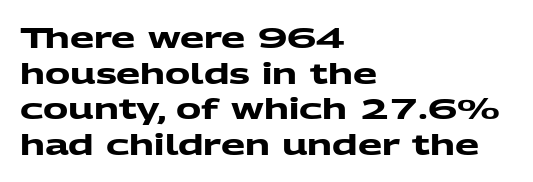
Q: Is the text bold? A: Yes.
Q: Is the typeface a serif or a sans-serif typeface? A: Sans-serif.
Q: Is the text underlined? A: No.
Q: How is the paragraph aligned? A: Left-aligned.
Q: Is the spacing between letters normal or unusually wide? A: Normal.
Q: Is the spacing between lines tight, normal or loose? A: Normal.
Q: Width (condensed, normal, or wide)? A: Wide.
Q: Stroke contrast? A: Medium.
Q: x-height? A: Medium.
Q: Monospaced? A: No.
